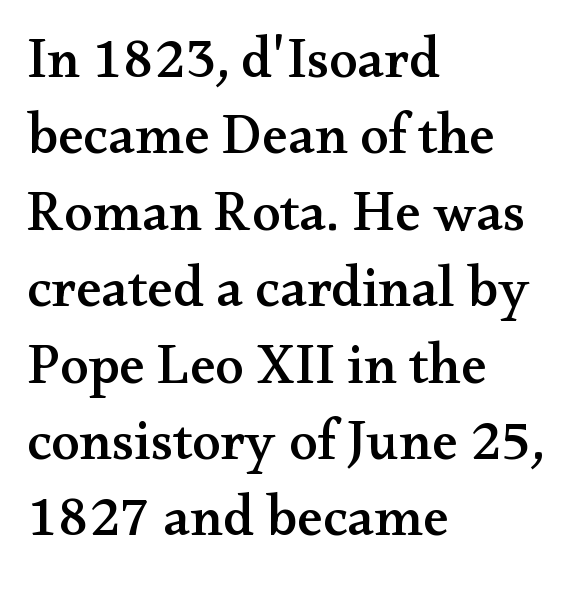
{"serif": "yes", "italic": "no", "width": "wide", "stroke_contrast": "medium", "x_height": "small", "monospaced": "no", "underline": "no", "align": "left", "line_spacing": "normal", "line_spacing_ratio": 1.34, "letter_spacing": "normal", "letter_spacing_em": 0.0, "glyph_px": 57}
